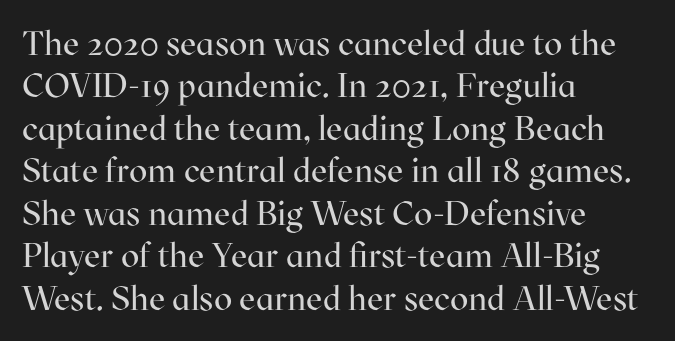
{"serif": "yes", "italic": "no", "bold": "no", "weight": "regular", "width": "normal", "stroke_contrast": "high", "x_height": "medium", "monospaced": "no", "underline": "no", "align": "left", "line_spacing": "normal", "line_spacing_ratio": 1.25, "letter_spacing": "normal", "letter_spacing_em": 0.0, "glyph_px": 34}
